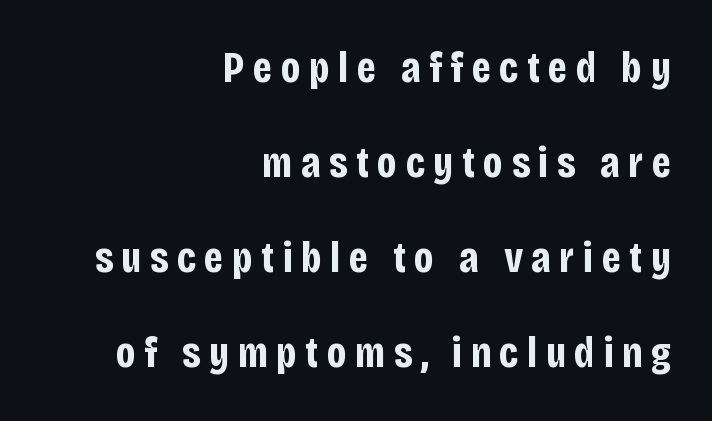
Q: Is the text bold? A: Yes.
Q: Is the text italic (slanted)? A: No, it is upright.
Q: Is the typeface a serif or a sans-serif typeface? A: Sans-serif.
Q: Is the text underlined? A: No.
Q: How is the paragraph aligned? A: Right-aligned.
Q: Is the spacing between lines tight, normal or loose? A: Loose.
Q: Width (condensed, normal, or wide)? A: Condensed.
Q: Stroke contrast? A: Low.
Q: x-height? A: Large.
Q: Monospaced? A: No.
